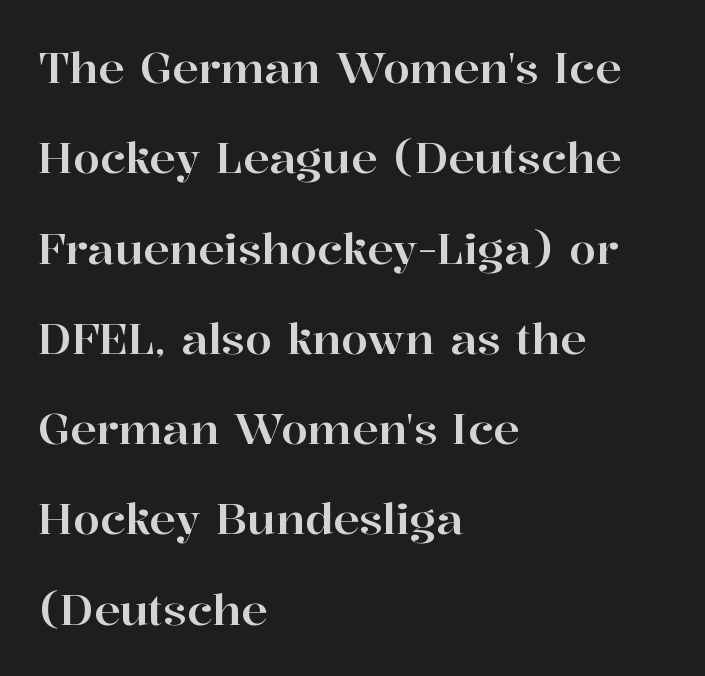
This is serif lettering, the kind often seen in printed books. Here the glyphs are tracked normally, forming tight word shapes. The lettering holds an erect, upright posture throughout. Just letters on the line, the space beneath them empty. Compared with typical paragraphs, the rows here are farther apart. Varying glyph widths throughout — classic text-font behaviour.
